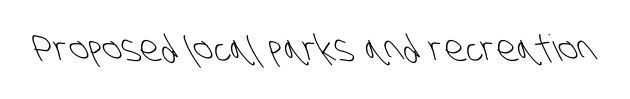
Q: Is the text bold? A: No.
Q: Is the typeface a serif or a sans-serif typeface? A: Sans-serif.
Q: Is the text underlined? A: No.
Q: Is the spacing between letters normal or unusually wide? A: Normal.
Q: Width (condensed, normal, or wide)? A: Condensed.
Q: Stroke contrast? A: Low.
Q: x-height? A: Large.
Q: Monospaced? A: No.
